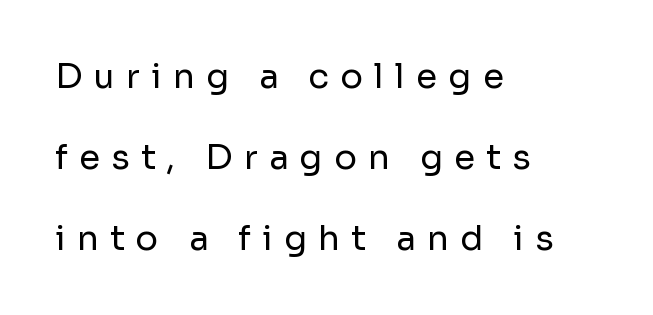
Q: Is the text bold? A: No.
Q: Is the text italic (slanted)? A: No, it is upright.
Q: Is the typeface a serif or a sans-serif typeface? A: Sans-serif.
Q: Is the text underlined? A: No.
Q: How is the paragraph aligned? A: Left-aligned.
Q: Is the spacing between letters normal or unusually wide? A: Unusually wide.
Q: Is the spacing between lines tight, normal or loose? A: Loose.
Q: Width (condensed, normal, or wide)? A: Normal.
Q: Stroke contrast? A: Low.
Q: x-height? A: Medium.
Q: Monospaced? A: No.
